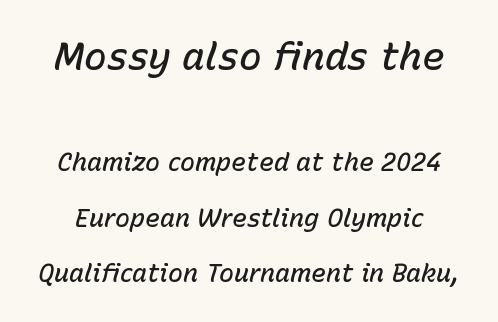
These two chunks differ in scale, with the top chunk taking the larger measure. Posture: slanted. If you measured baseline to baseline, you'd find a long distance. You could call the tracking neutral — neither tight nor loose.
